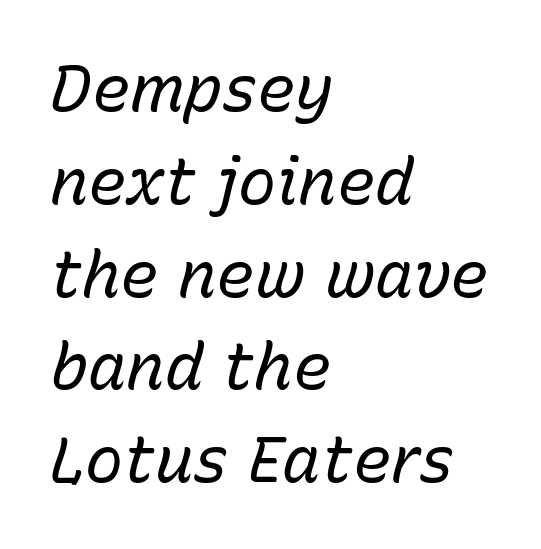
{"italic": "yes", "lean": "right", "slant_degrees": 15, "bold": "no", "weight": "regular", "width": "normal", "stroke_contrast": "low", "x_height": "medium", "monospaced": "no", "underline": "no", "align": "left", "line_spacing": "normal", "line_spacing_ratio": 1.45, "letter_spacing": "normal", "letter_spacing_em": 0.0, "glyph_px": 64}
